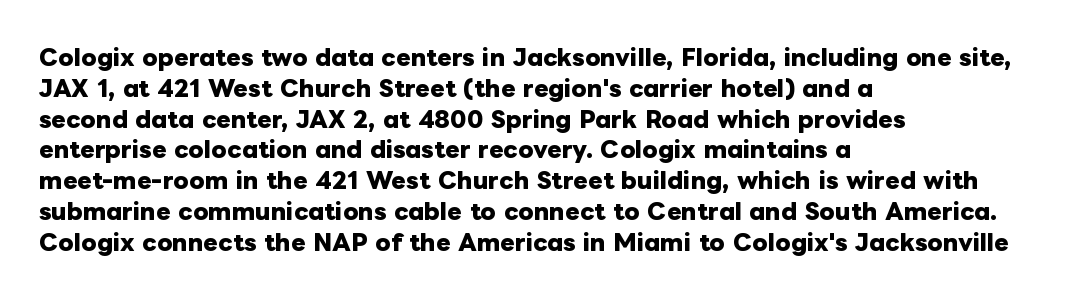
Q: Is the text bold? A: Yes.
Q: Is the text italic (slanted)? A: No, it is upright.
Q: Is the text underlined? A: No.
Q: How is the paragraph aligned? A: Left-aligned.
Q: Is the spacing between letters normal or unusually wide? A: Normal.
Q: Is the spacing between lines tight, normal or loose? A: Normal.
